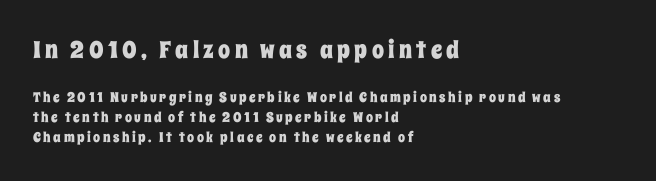
{"italic": "no", "underline": "no", "align": "left", "line_spacing": "normal", "line_spacing_ratio": 1.43, "larger_block": "first", "size_ratio": 1.71, "glyph_px": 24}
